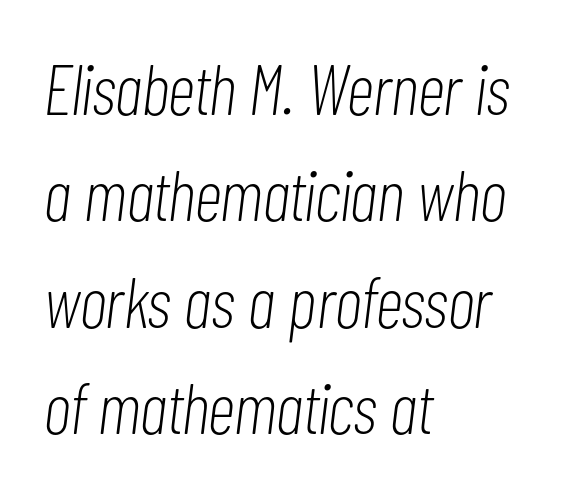
Q: Is the text bold? A: No.
Q: Is the text italic (slanted)? A: Yes, it leans right by about 7 degrees.
Q: Is the text underlined? A: No.
Q: How is the paragraph aligned? A: Left-aligned.
Q: Is the spacing between letters normal or unusually wide? A: Normal.
Q: Is the spacing between lines tight, normal or loose? A: Normal.
Q: Width (condensed, normal, or wide)? A: Condensed.
Q: Stroke contrast? A: Low.
Q: x-height? A: Medium.
Q: Monospaced? A: No.
